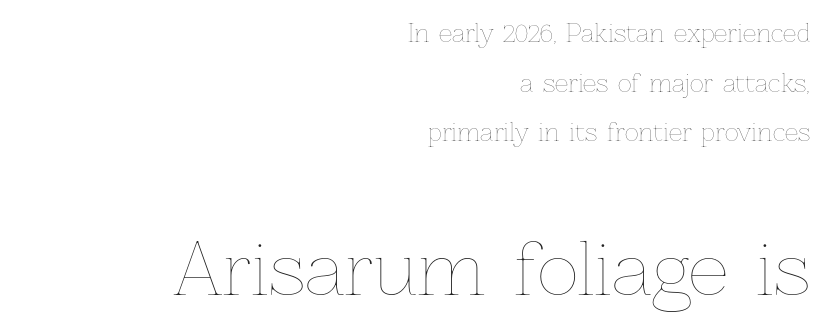
{"italic": "no", "bold": "no", "weight": "thin", "width": "normal", "stroke_contrast": "low", "x_height": "medium", "monospaced": "no", "underline": "no", "align": "right", "line_spacing": "loose", "line_spacing_ratio": 2.07, "letter_spacing": "normal", "letter_spacing_em": 0.0, "larger_block": "second", "size_ratio": 2.96, "glyph_px": 71}
